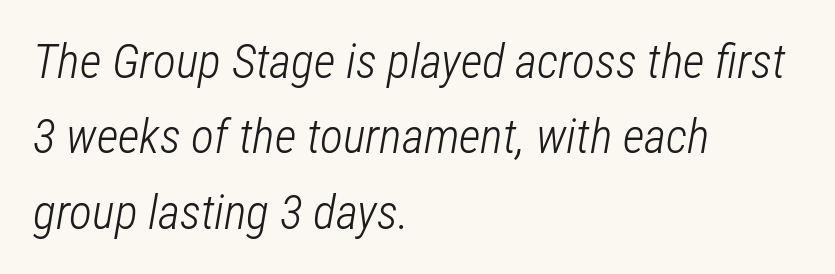
Q: Is the text bold? A: No.
Q: Is the text italic (slanted)? A: Yes, it leans right by about 12 degrees.
Q: Is the text underlined? A: No.
Q: How is the paragraph aligned? A: Left-aligned.
Q: Is the spacing between letters normal or unusually wide? A: Normal.
Q: Is the spacing between lines tight, normal or loose? A: Normal.
Q: Width (condensed, normal, or wide)? A: Condensed.
Q: Stroke contrast? A: Low.
Q: x-height? A: Medium.
Q: Monospaced? A: No.
